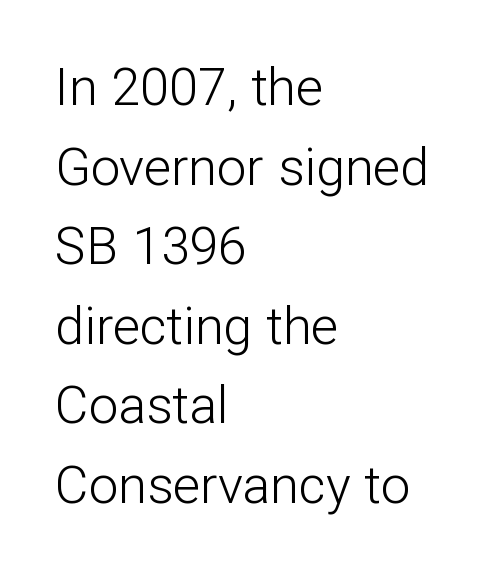
{"serif": "no", "italic": "no", "bold": "no", "weight": "light", "width": "normal", "stroke_contrast": "low", "x_height": "medium", "monospaced": "no", "underline": "no", "align": "left", "line_spacing": "normal", "line_spacing_ratio": 1.53, "letter_spacing": "normal", "letter_spacing_em": 0.0, "glyph_px": 52}
